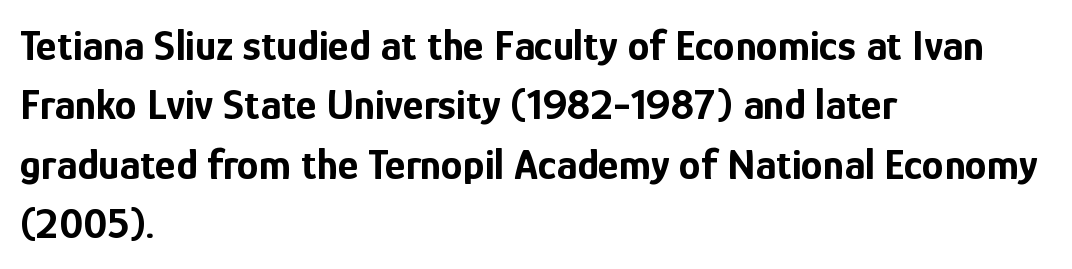
Q: Is the text bold? A: Yes.
Q: Is the text italic (slanted)? A: No, it is upright.
Q: Is the typeface a serif or a sans-serif typeface? A: Sans-serif.
Q: Is the text underlined? A: No.
Q: How is the paragraph aligned? A: Left-aligned.
Q: Is the spacing between letters normal or unusually wide? A: Normal.
Q: Is the spacing between lines tight, normal or loose? A: Normal.
Q: Width (condensed, normal, or wide)? A: Condensed.
Q: Stroke contrast? A: Low.
Q: x-height? A: Medium.
Q: Monospaced? A: No.
